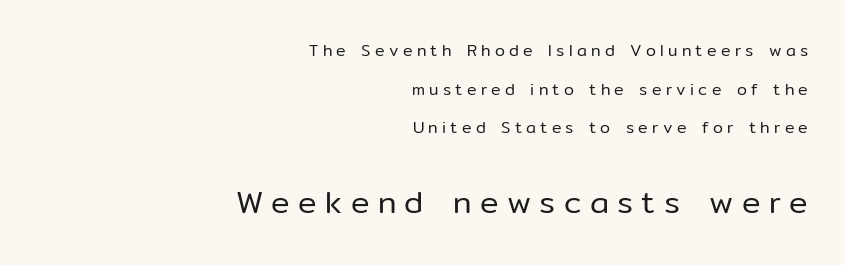
Looks like regular typesetting: each glyph gets only the width it needs. The line texture is sparse and dotted thanks to wide tracking. Block two is the big one; block one sits smaller above it. All the whitespace from short lines collects on the left. No feet cap the strokes, marking this as sans-serif type.
